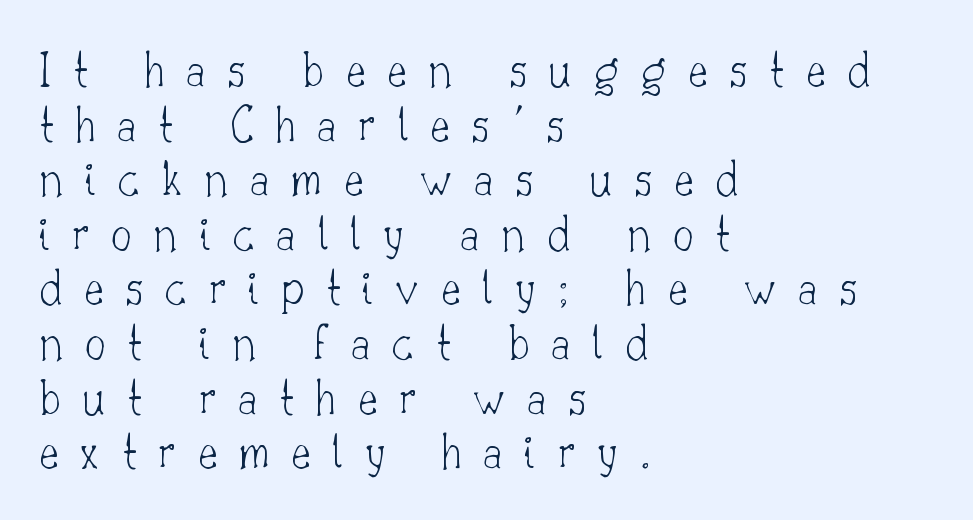
{"serif": "yes", "italic": "no", "bold": "no", "weight": "thin", "width": "normal", "stroke_contrast": "low", "x_height": "small", "monospaced": "no", "underline": "no", "align": "left", "line_spacing": "tight", "line_spacing_ratio": 1.05, "letter_spacing": "wide", "letter_spacing_em": 0.42, "glyph_px": 52}
